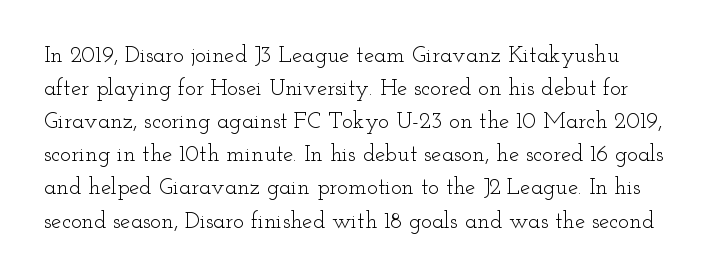
{"italic": "no", "bold": "no", "underline": "no", "line_spacing": "normal", "line_spacing_ratio": 1.44, "letter_spacing": "normal", "letter_spacing_em": 0.0, "glyph_px": 23}
